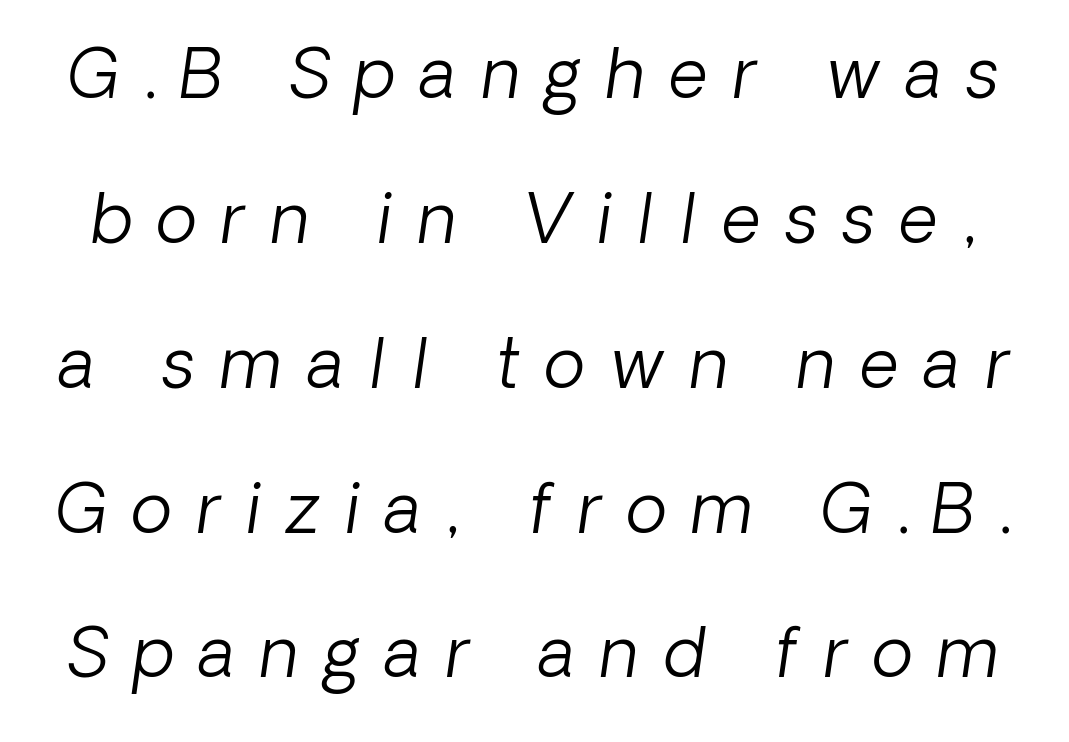
Q: Is the text bold? A: No.
Q: Is the typeface a serif or a sans-serif typeface? A: Sans-serif.
Q: Is the text underlined? A: No.
Q: Is the spacing between letters normal or unusually wide? A: Unusually wide.
Q: Is the spacing between lines tight, normal or loose? A: Loose.
Q: Width (condensed, normal, or wide)? A: Normal.
Q: Stroke contrast? A: Low.
Q: x-height? A: Medium.
Q: Monospaced? A: No.
